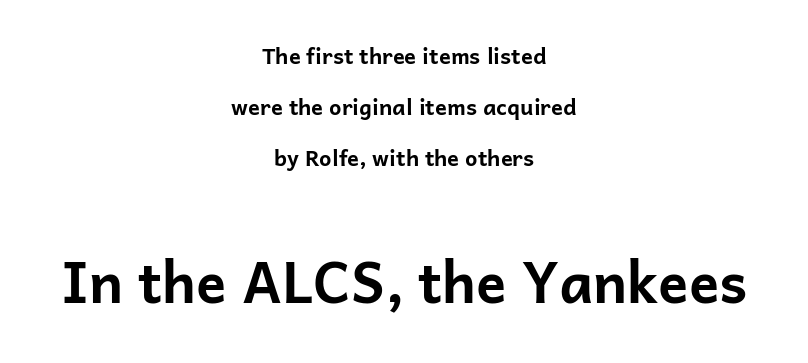
The image shows 56 px bold sans-serif type, upright; set centered, loose line spacing (2.31x), normal letter spacing, not underlined; the second (bottom) block is 2.55x larger; low stroke contrast and a medium x-height.
